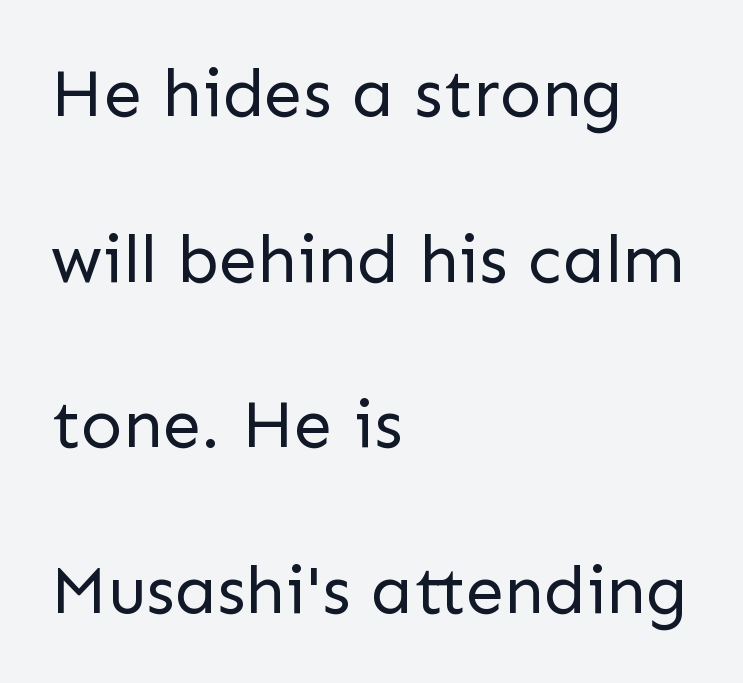
Q: Is the text bold? A: No.
Q: Is the text italic (slanted)? A: No, it is upright.
Q: Is the typeface a serif or a sans-serif typeface? A: Sans-serif.
Q: Is the text underlined? A: No.
Q: How is the paragraph aligned? A: Left-aligned.
Q: Is the spacing between letters normal or unusually wide? A: Normal.
Q: Is the spacing between lines tight, normal or loose? A: Loose.
Q: Width (condensed, normal, or wide)? A: Normal.
Q: Stroke contrast? A: Low.
Q: x-height? A: Medium.
Q: Monospaced? A: No.
